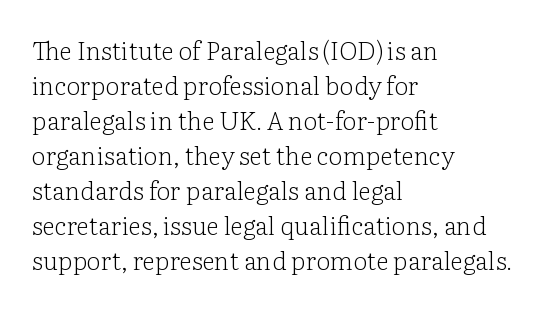
Nobody drew a line under any word here. The passage is arranged the way most books set body copy — flush left. Is the stroke heavy? The answer is a plain regular-or-lighter. Nobody touched the tracking dial on this one. A roman cut, with each character standing at attention. The space between consecutive lines is moderate.
